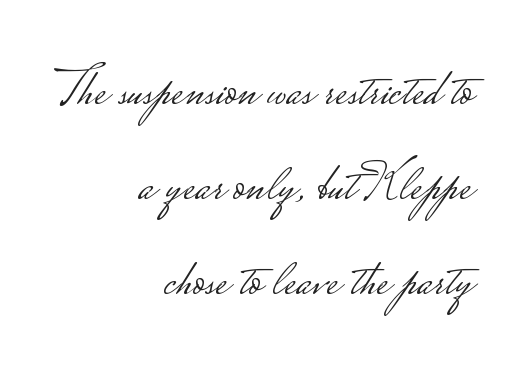
The passage shown is typed in a proportional face where columns would drift. Caption: standard tracking, unaltered. The letters carry no serifs — their stems end cleanly without finishing strokes.
